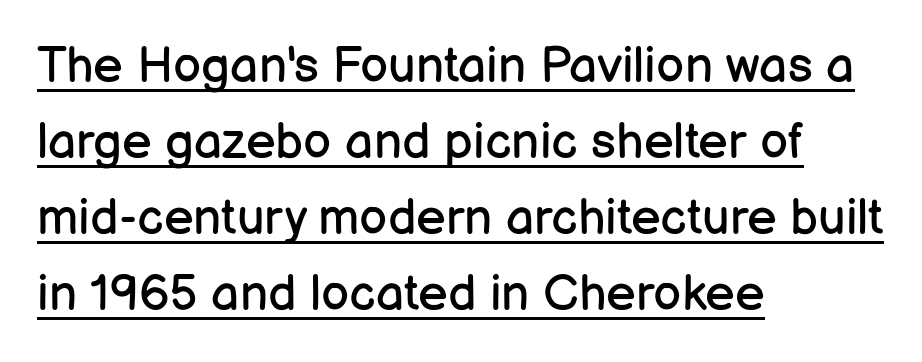
Is this a fixed-width face? No — the glyphs have proportional, varying widths. The lettering is marked with a stroke running underneath it. Posture: straight, roman, zero tilt. In terms of letterspacing, this is plain default setting. Line beginnings align vertically; line endings do not.
